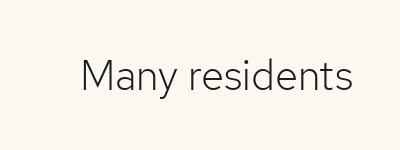
Descender tails drop into unmarked territory. The typeface chosen for these lines omits serifs. This is not heavy type; no bold has been used. Observe the ordinary spacing: letters are neighbours, not strangers. Tall strokes in this sample are plumb rather than angled.
